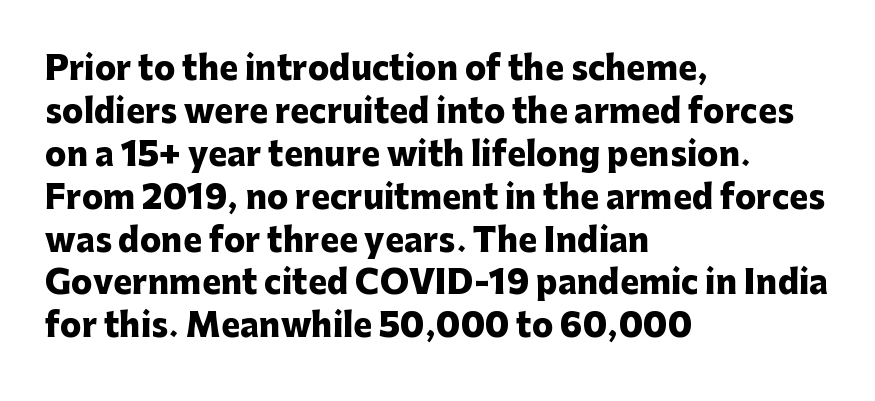
The paragraph shown leans on its left margin. The space beneath each line is pristine and unruled. The passage shown stacks its lines at a standard gap. Posture: vertical.
